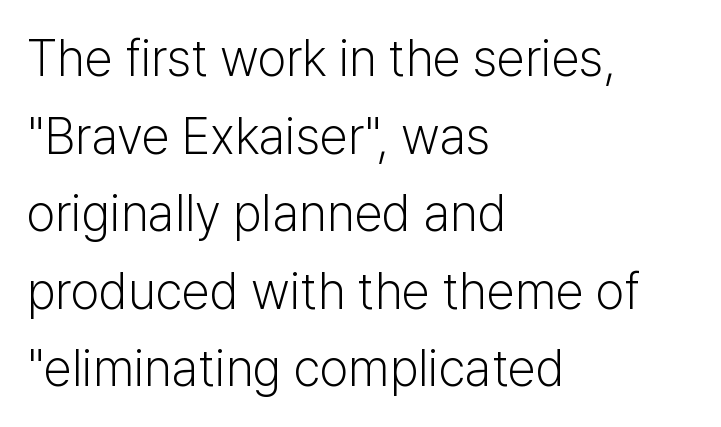
{"serif": "no", "italic": "no", "bold": "no", "weight": "light", "width": "normal", "stroke_contrast": "low", "x_height": "medium", "monospaced": "no", "underline": "no", "align": "left", "line_spacing": "normal", "line_spacing_ratio": 1.52, "letter_spacing": "normal", "letter_spacing_em": 0.0, "glyph_px": 51}
